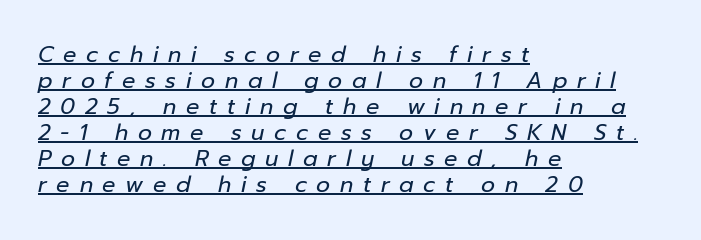
Q: Is the text bold? A: No.
Q: Is the text italic (slanted)? A: Yes, it leans right by about 12 degrees.
Q: Is the text underlined? A: Yes.
Q: How is the paragraph aligned? A: Left-aligned.
Q: Is the spacing between letters normal or unusually wide? A: Unusually wide.
